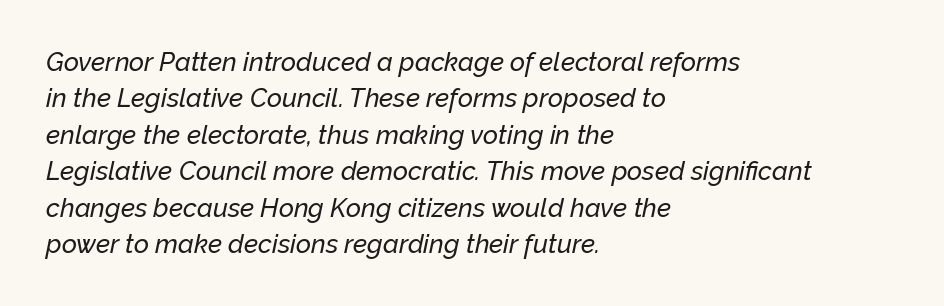
The image shows 26 px text type, italic (leaning right); set left-aligned, normal line spacing (1.4x), normal letter spacing, not underlined.
